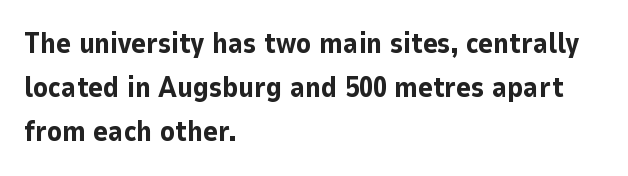
The font is running at its bold setting. Posture: upright roman. The vertical gap from one line to the next is medium. Observe the absence of serifs on each vertical stroke in this sample. These lines are rendered in a variable-pitch font.
